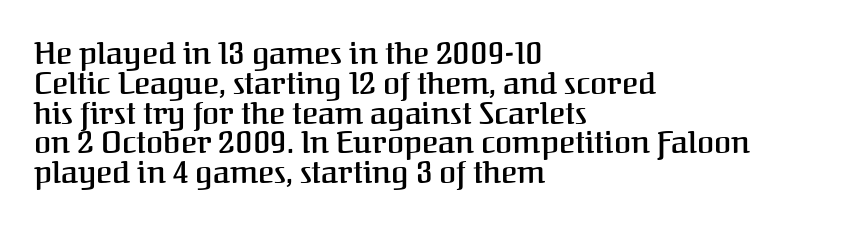
The image shows 31 px semibold serif type, upright; set left-aligned, tight line spacing (0.96x), normal letter spacing, not underlined; medium stroke contrast and a medium x-height.
